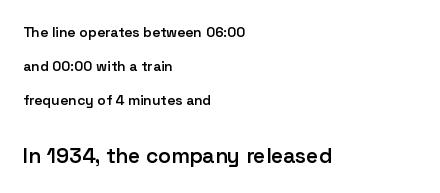
Strokes here are thickened, but only to semibold level. Whoever set this chose breathing room over compactness in the vertical rhythm. The rendering anchors every line to the left-hand side. The horizontal fit of the characters is conventional and even. Bare-footed words on every line. Typesetter's note — lower block bumped up in size, upper block left smaller.
